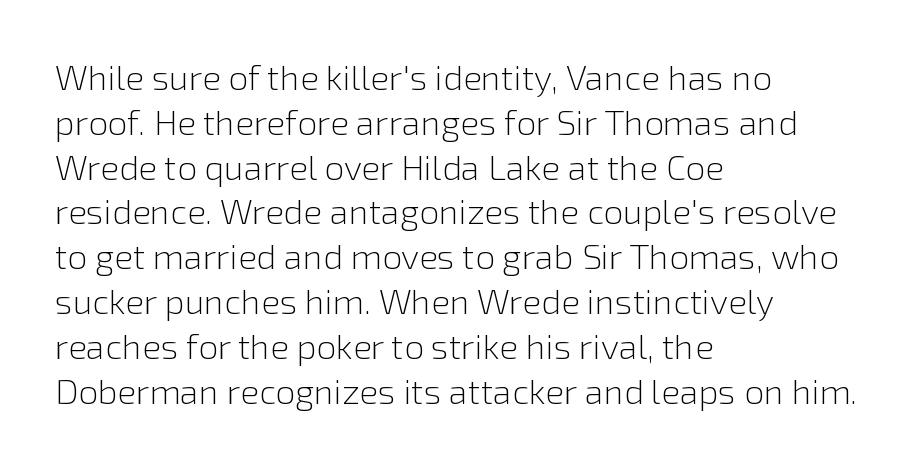
The horizontal fit of the characters is conventional and even. The letters stand upright; this is a roman face. The paragraph has a hard left edge and a soft right edge. Is this a fixed-width face? No — the glyphs have proportional, varying widths.
